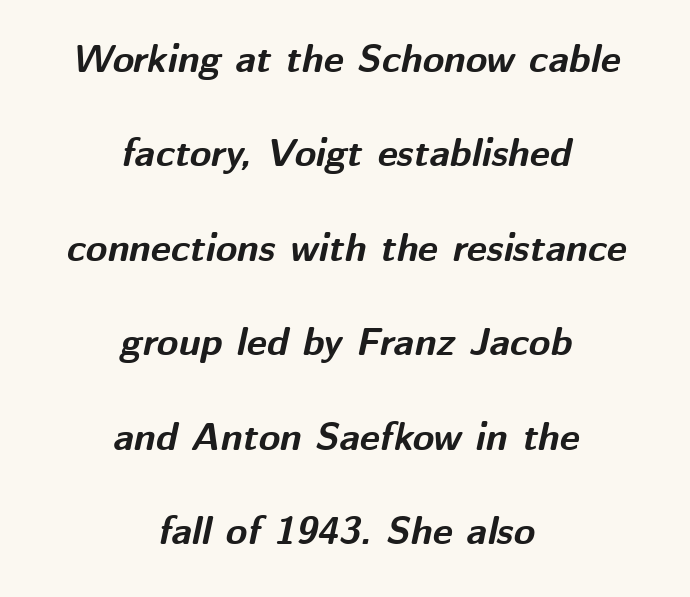
The image shows 39 px bold type, italic (leaning right); set centered, loose line spacing (2.42x), normal letter spacing, not underlined; medium stroke contrast and a medium x-height.
